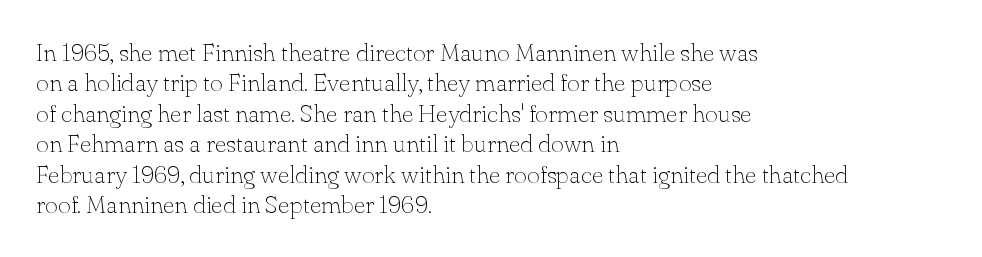
Q: Is the text bold? A: No.
Q: Is the text italic (slanted)? A: No, it is upright.
Q: Is the text underlined? A: No.
Q: How is the paragraph aligned? A: Left-aligned.
Q: Is the spacing between letters normal or unusually wide? A: Normal.
